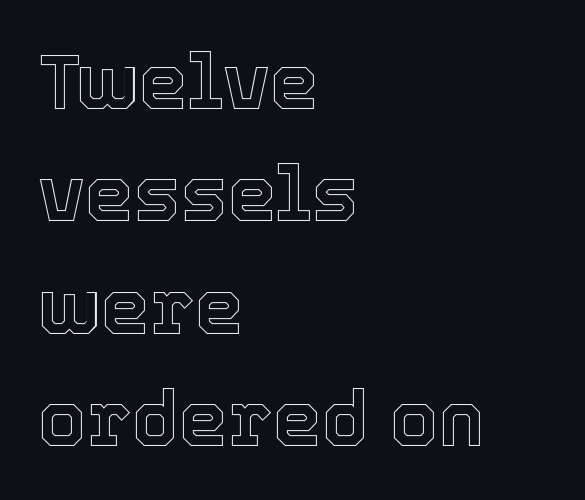
{"italic": "no", "width": "normal", "x_height": "medium", "monospaced": "no", "underline": "no", "align": "left", "line_spacing": "normal", "line_spacing_ratio": 1.44, "letter_spacing": "normal", "letter_spacing_em": 0.0, "glyph_px": 78}
